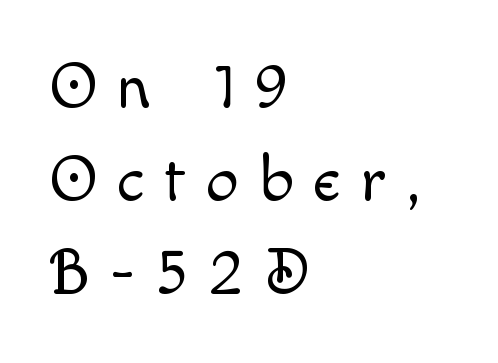
The image shows 65 px light type, upright; set left-aligned, normal line spacing (1.43x), unusually wide letter spacing (+0.32 em), not underlined; a small x-height.
